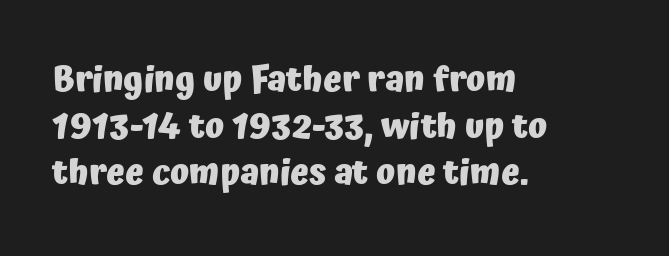
The image shows 35 px heavy sans-serif type, upright; set left-aligned, normal line spacing (1.33x), normal letter spacing, not underlined; low stroke contrast and a medium x-height.
